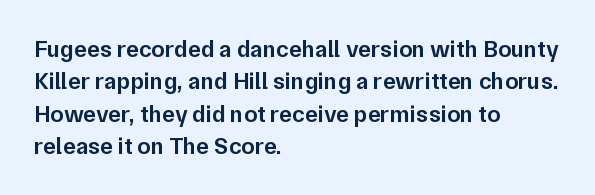
Q: Is the text bold? A: Semi-bold.
Q: Is the text italic (slanted)? A: No, it is upright.
Q: Is the text underlined? A: No.
Q: How is the paragraph aligned? A: Left-aligned.
Q: Is the spacing between letters normal or unusually wide? A: Normal.
Q: Is the spacing between lines tight, normal or loose? A: Normal.
